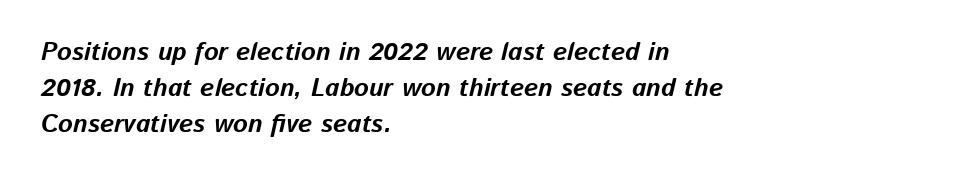
The image shows 25 px bold type, italic (leaning right); set left-aligned, normal line spacing (1.44x), normal letter spacing, not underlined.
